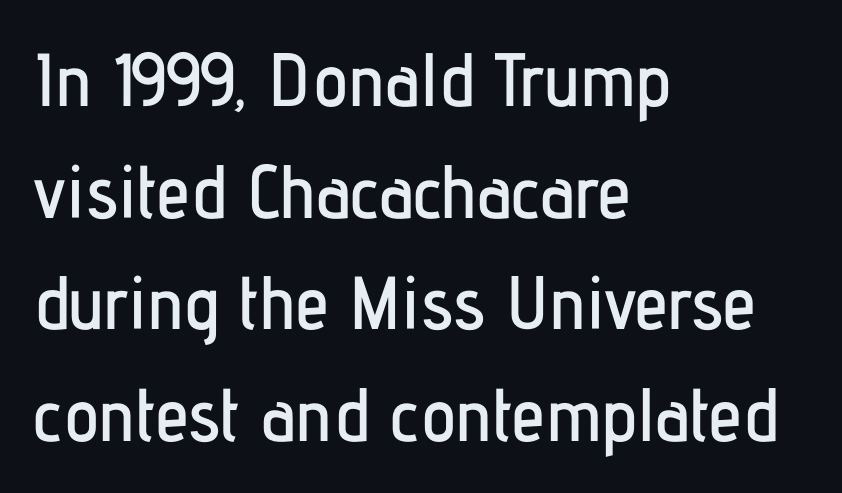
Standard letterfit; no display-style spreading of the glyphs. Underlining? Definitely not there. The axis of the letterforms is exactly vertical. Summary of vertical rhythm: regular, with standard interline spacing.
